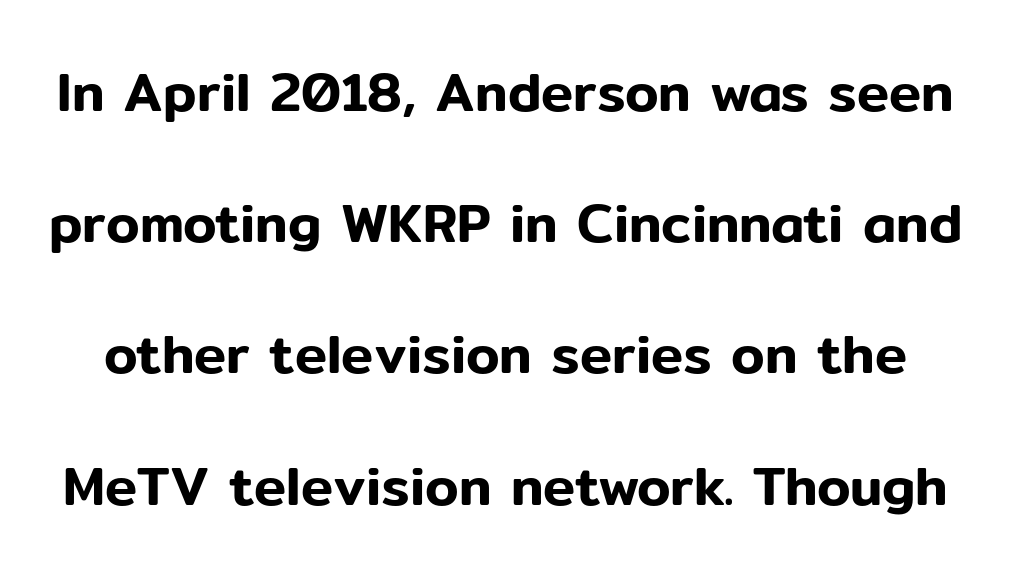
{"serif": "no", "italic": "no", "width": "normal", "stroke_contrast": "low", "x_height": "medium", "monospaced": "no", "underline": "no", "line_spacing": "loose", "line_spacing_ratio": 2.43, "letter_spacing": "normal", "letter_spacing_em": 0.0, "glyph_px": 54}
